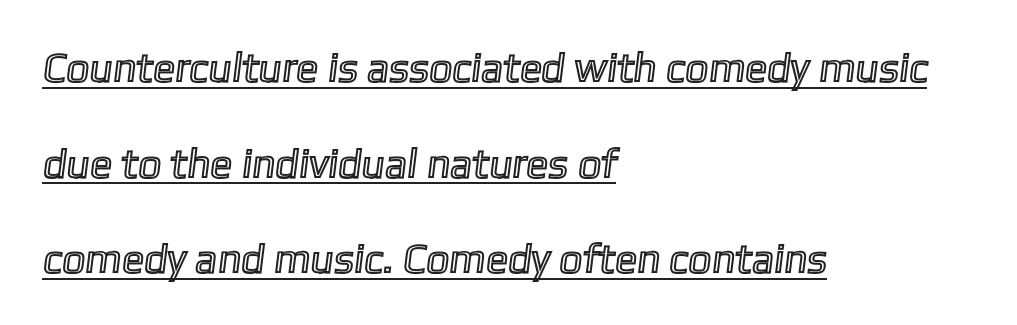
The image shows 41 px text type; set left-aligned, loose line spacing (2.33x), normal letter spacing, underlined; a medium x-height.
